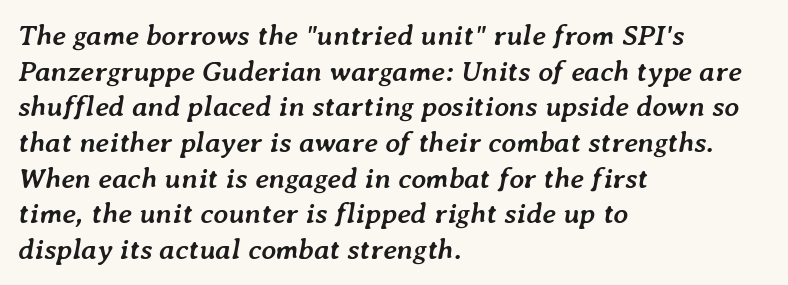
A full-strength bold gives these letters their thick strokes. The glyphs look as if they've been sheared to an angle. Proportional: the letters do not fall into vertical columns. The gap between lines stays unmarked. The letters sit at their default tracking, neither squeezed nor spread. Alignment: flush left.
